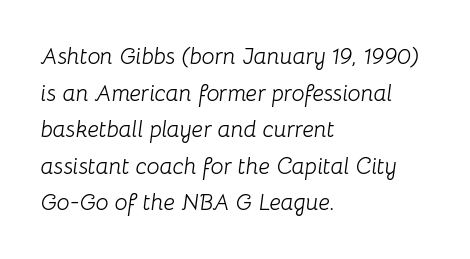
The passage shown leans; its letterforms are oblique. Does the copy run flush right? No — it runs flush left. Just letters on the line, the space beneath them empty. Stems here are at most as thick as an everyday book face. This sample uses plain, unmodified letter spacing.
